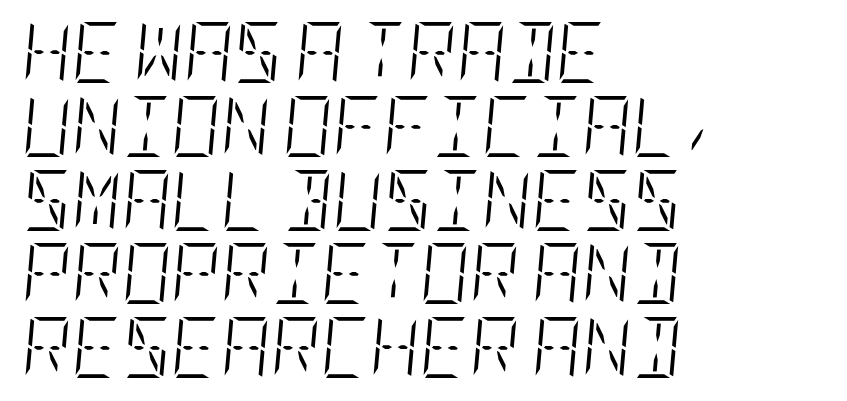
{"italic": "yes", "lean": "right", "slant_degrees": 5, "bold": "no", "weight": "light", "width": "condensed", "stroke_contrast": "low", "x_height": "large", "underline": "no", "align": "left", "line_spacing_ratio": 1.21, "letter_spacing": "normal", "letter_spacing_em": 0.0, "glyph_px": 61}
